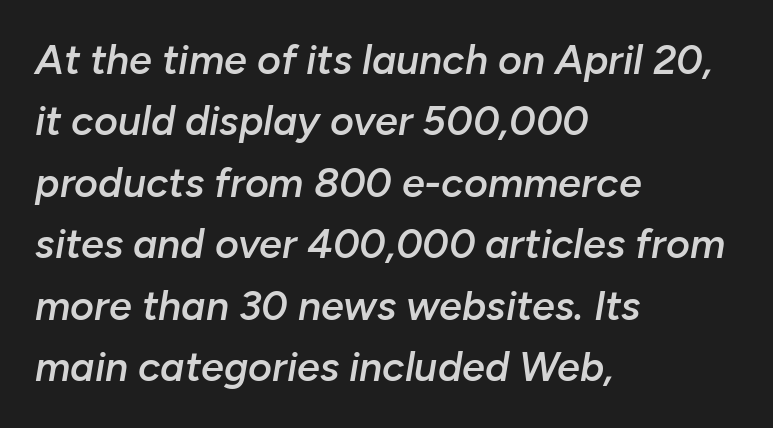
Q: Is the text bold? A: Semi-bold.
Q: Is the text italic (slanted)? A: Yes, it leans right by about 10 degrees.
Q: Is the text underlined? A: No.
Q: How is the paragraph aligned? A: Left-aligned.
Q: Is the spacing between letters normal or unusually wide? A: Normal.
Q: Is the spacing between lines tight, normal or loose? A: Normal.
Q: Width (condensed, normal, or wide)? A: Normal.
Q: Stroke contrast? A: Low.
Q: x-height? A: Medium.
Q: Monospaced? A: No.
